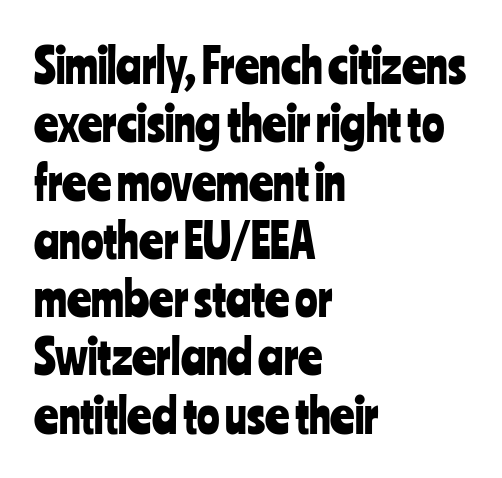
Each letter's strokes conclude bluntly, with no projecting serifs. Is the letter spacing exaggerated? No — it looks like the ordinary default. The letters advance in unequal steps, a hallmark of proportional type. Type without underlining. Compared with a centered layout, this one pins lines to the left instead.
